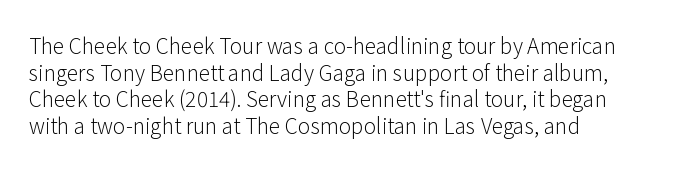
{"italic": "no", "bold": "no", "underline": "no", "align": "left", "line_spacing": "normal", "line_spacing_ratio": 1.27, "letter_spacing": "normal", "letter_spacing_em": 0.0, "glyph_px": 21}
